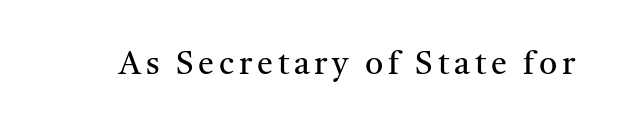
{"serif": "yes", "italic": "no", "bold": "no", "weight": "regular", "width": "normal", "stroke_contrast": "medium", "x_height": "medium", "monospaced": "no", "underline": "no", "glyph_px": 32}
